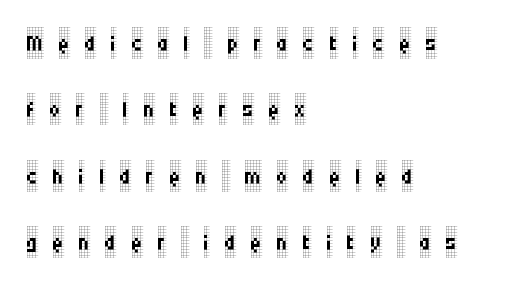
Q: Is the text bold? A: No.
Q: Is the text italic (slanted)? A: No, it is upright.
Q: Is the typeface a serif or a sans-serif typeface? A: Serif.
Q: Is the text underlined? A: No.
Q: How is the paragraph aligned? A: Left-aligned.
Q: Is the spacing between letters normal or unusually wide? A: Unusually wide.
Q: Is the spacing between lines tight, normal or loose? A: Loose.
Q: Width (condensed, normal, or wide)? A: Condensed.
Q: Stroke contrast? A: Low.
Q: x-height? A: Large.
Q: Monospaced? A: No.
